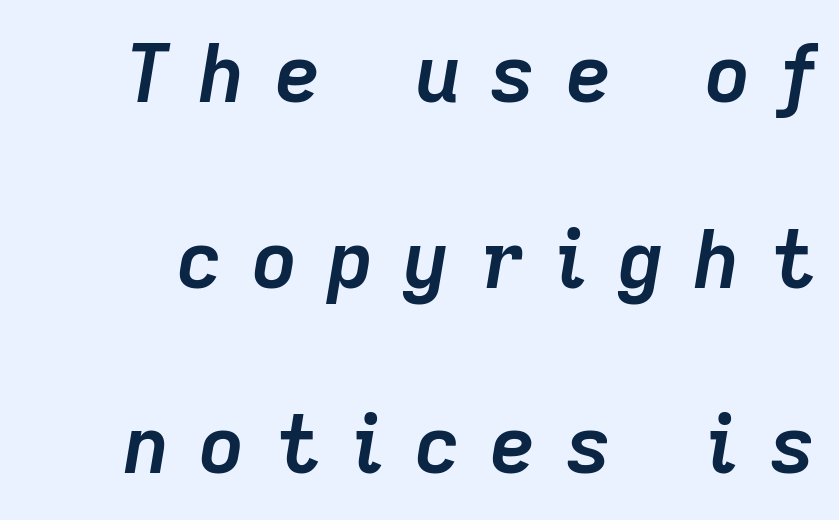
The image shows 79 px semibold type, italic (leaning right); set loose line spacing (2.35x), unusually wide letter spacing (+0.38 em), not underlined; low stroke contrast and a medium x-height.
